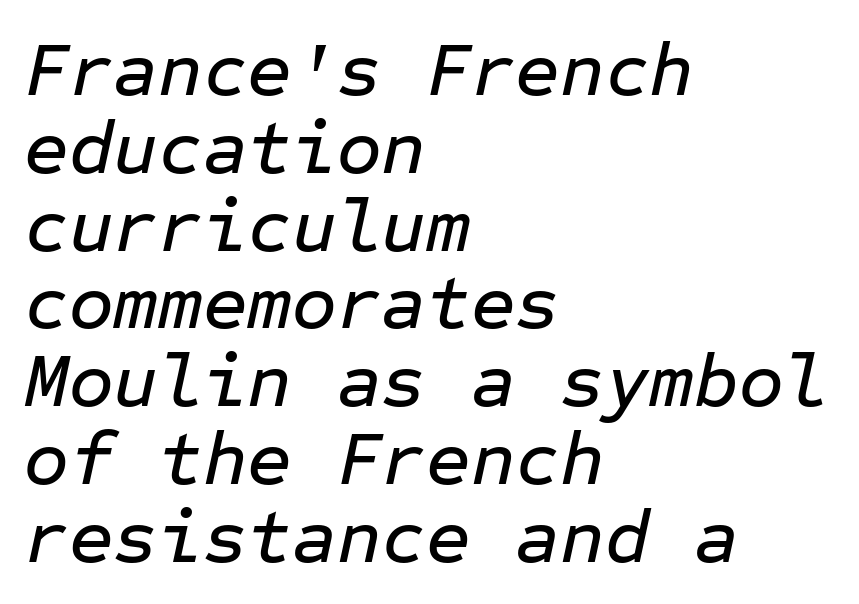
The image shows 77 px text type, italic (leaning right), monospaced; set left-aligned, tight line spacing (1.01x), normal letter spacing, not underlined; low stroke contrast and a medium x-height.
